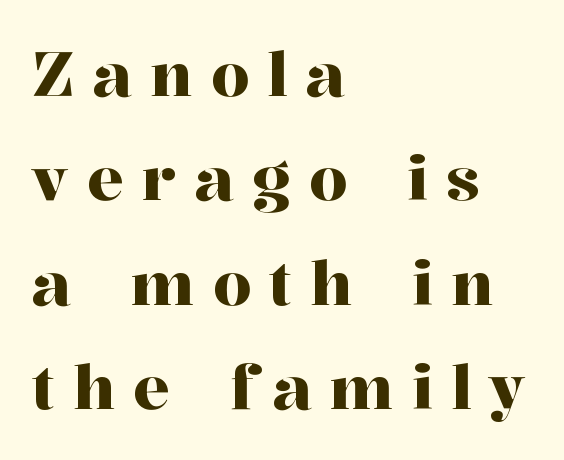
The image shows 61 px serif type, upright; set left-aligned, line spacing 1.71x, unusually wide letter spacing (+0.3 em), not underlined; high stroke contrast and a medium x-height.
